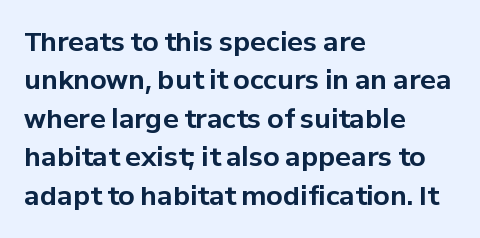
Q: Is the text bold? A: Yes.
Q: Is the text italic (slanted)? A: No, it is upright.
Q: Is the text underlined? A: No.
Q: How is the paragraph aligned? A: Left-aligned.
Q: Is the spacing between letters normal or unusually wide? A: Normal.
Q: Is the spacing between lines tight, normal or loose? A: Normal.
